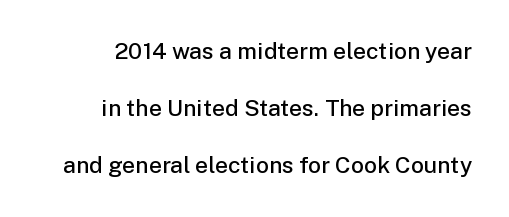
Q: Is the text bold? A: Semi-bold.
Q: Is the text italic (slanted)? A: No, it is upright.
Q: Is the text underlined? A: No.
Q: Is the spacing between letters normal or unusually wide? A: Normal.
Q: Is the spacing between lines tight, normal or loose? A: Loose.
